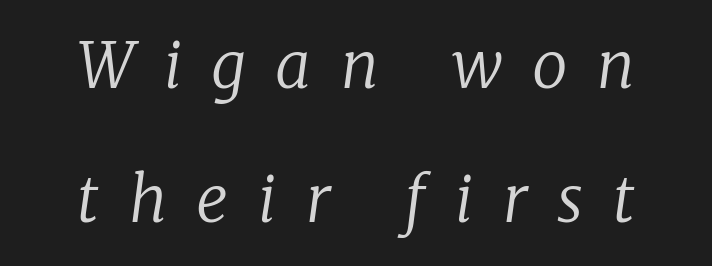
The line-height multiplier appears high, well above default. Character widths vary here, with narrow letters taking less room than wide ones. Letterform terminals end in serifs throughout the passage. Stems here are at most as thick as an everyday book face. Anything drawn beneath the words? Only blank space.
